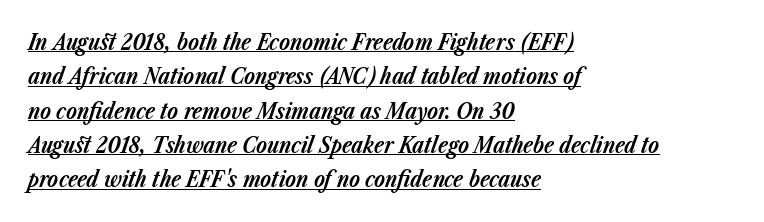
Q: Is the text bold? A: Yes.
Q: Is the text italic (slanted)? A: Yes, it leans right by about 23 degrees.
Q: Is the text underlined? A: Yes.
Q: How is the paragraph aligned? A: Left-aligned.
Q: Is the spacing between letters normal or unusually wide? A: Normal.
Q: Is the spacing between lines tight, normal or loose? A: Normal.
